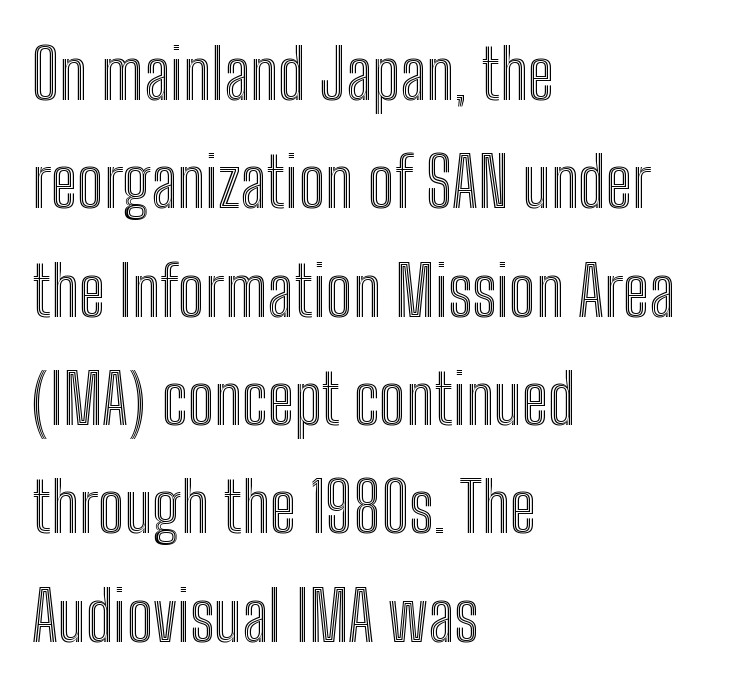
This is the regular roman posture of the typeface. Is this a fixed-width face? No — the glyphs have proportional, varying widths. The string is rendered with underlining switched off. The vertical gap from one line to the next is medium. Tracking value appears to be zero — textbook default spacing.
